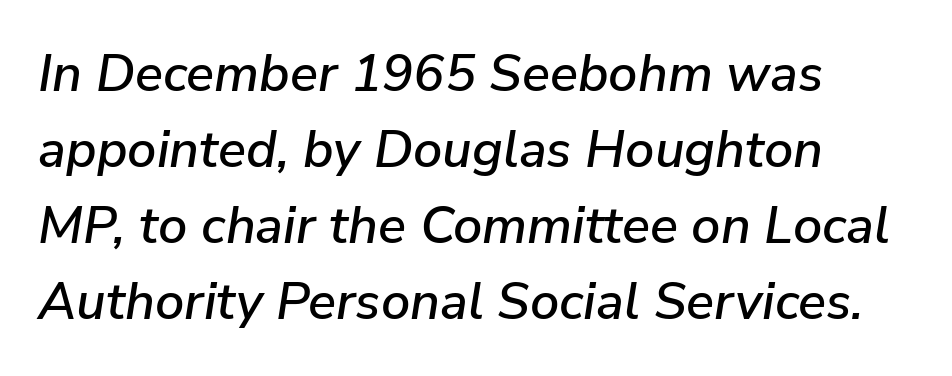
Letters rest on an invisible, unmarked baseline. If you measured baseline to baseline, you'd find a middling distance. Do the characters align in a grid? No, the font is proportional. Compared with a centered layout, this one pins lines to the left instead. If you drew a line through each stem, it would be angled.
